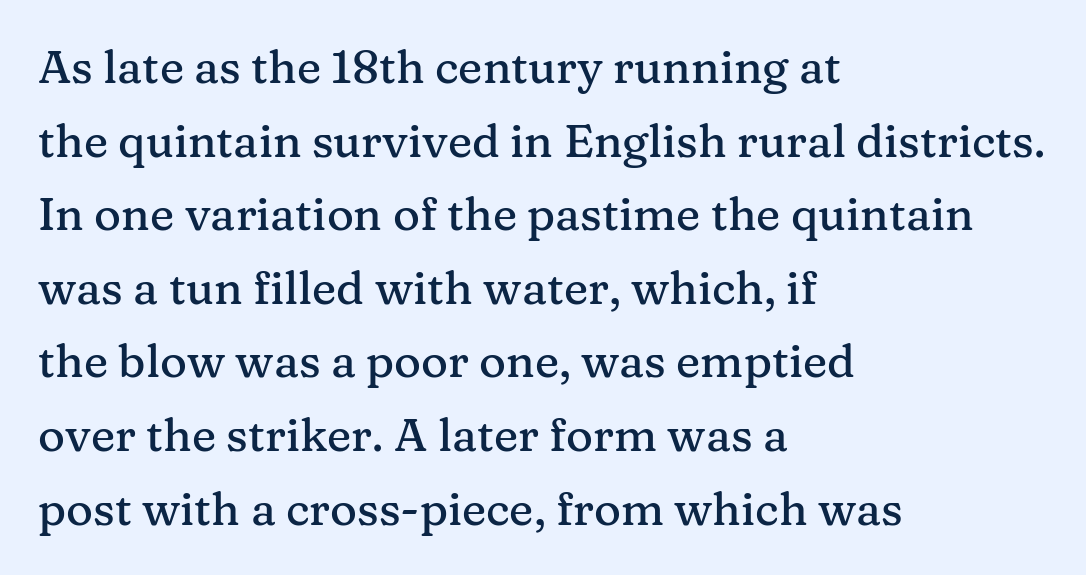
Q: Is the text italic (slanted)? A: No, it is upright.
Q: Is the typeface a serif or a sans-serif typeface? A: Serif.
Q: Is the text underlined? A: No.
Q: How is the paragraph aligned? A: Left-aligned.
Q: Is the spacing between letters normal or unusually wide? A: Normal.
Q: Is the spacing between lines tight, normal or loose? A: Normal.
Q: Width (condensed, normal, or wide)? A: Normal.
Q: Stroke contrast? A: Medium.
Q: x-height? A: Medium.
Q: Monospaced? A: No.
